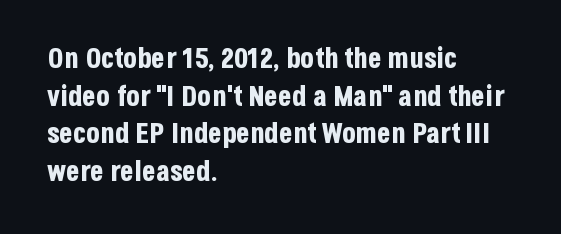
{"serif": "no", "italic": "no", "bold": "yes", "weight": "bold", "width": "condensed", "stroke_contrast": "low", "x_height": "large", "monospaced": "no", "underline": "no", "align": "left", "line_spacing": "normal", "line_spacing_ratio": 1.34, "letter_spacing": "normal", "letter_spacing_em": 0.0, "glyph_px": 28}
